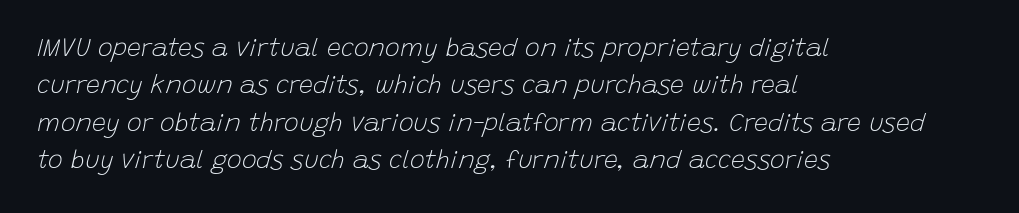
The letters sit at their default tracking, neither squeezed nor spread. The zone under the glyphs is completely vacant. Yep, that's italic — everything's leaning. Normally led — the rows are evenly, conventionally spaced. Bold? No — there's no thickening of the strokes.
